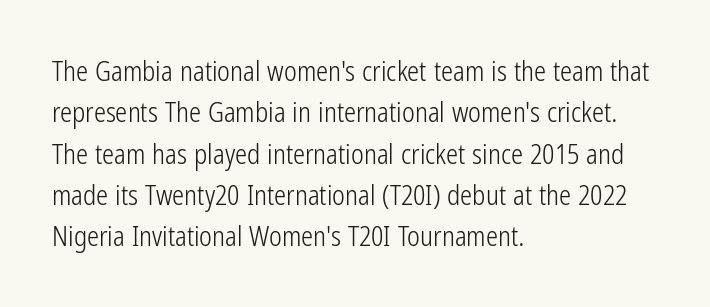
In terms of leading, this rendering sits right in the middle. The lettering stays uniformly vertical, giving the passage a roman look. Decoration check: the copy has no underline. The passage shown is not bold in any degree. How are the letters spaced? Ordinarily, with no added tracking.
